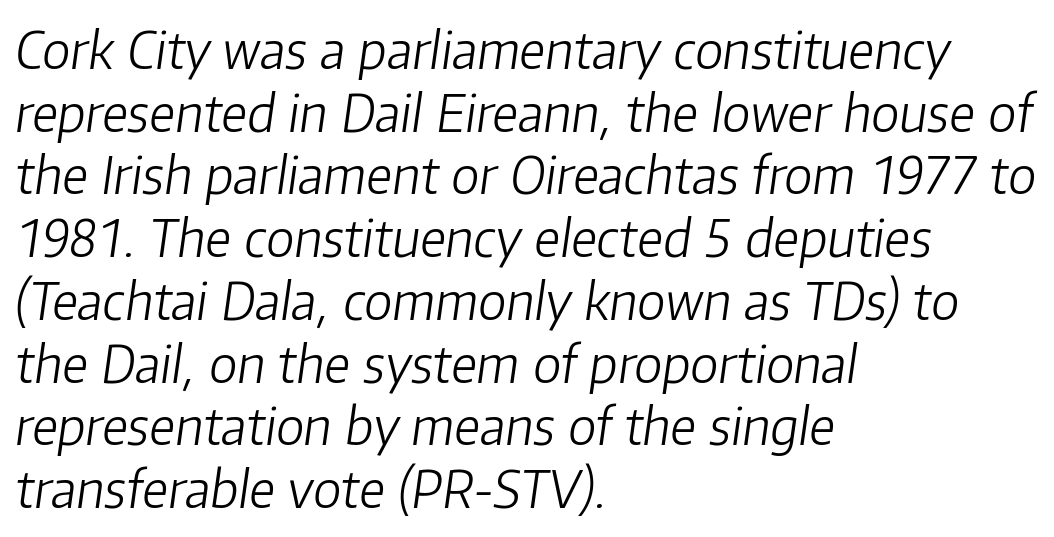
Each word holds together tightly as a unit, with standard inter-letter gaps. The typeface has the unassuming heft of standard copy or less. Compared with a centered layout, this one pins lines to the left instead. Check under the words: just untouched page. Character widths vary here, with narrow letters taking less room than wide ones.
